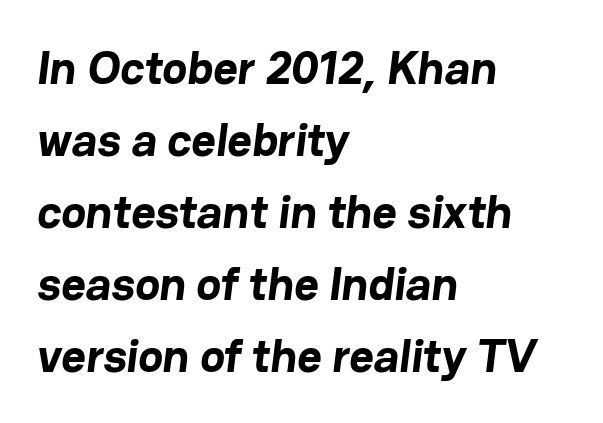
{"serif": "no", "bold": "yes", "weight": "bold", "width": "normal", "stroke_contrast": "low", "x_height": "medium", "monospaced": "no", "underline": "no", "align": "left", "line_spacing": "normal", "line_spacing_ratio": 1.53, "letter_spacing": "normal", "letter_spacing_em": 0.0, "glyph_px": 47}
